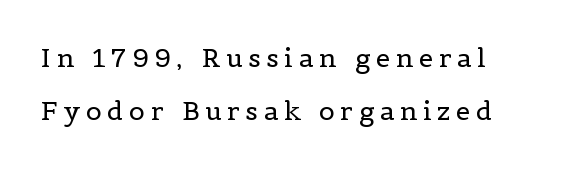
The image shows 26 px text type, upright; set left-aligned, loose line spacing (2.03x), unusually wide letter spacing (+0.22 em), not underlined.
